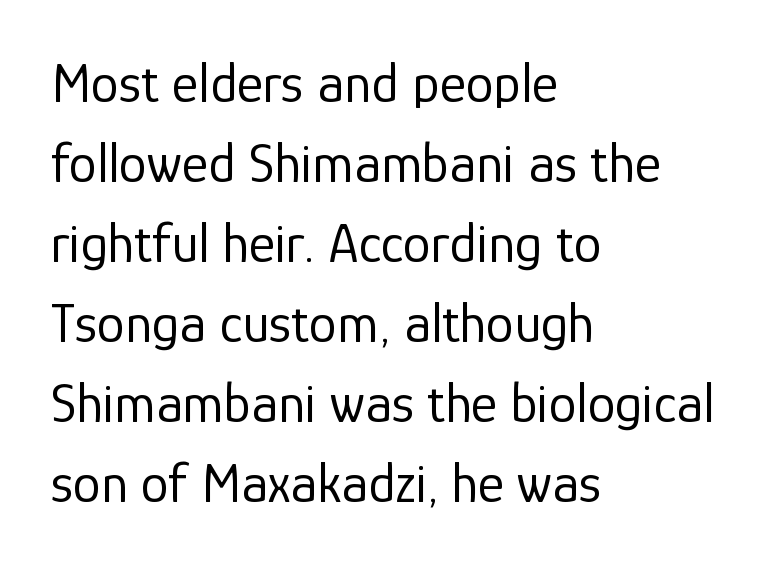
{"serif": "no", "italic": "no", "bold": "no", "weight": "regular", "width": "normal", "stroke_contrast": "low", "x_height": "medium", "monospaced": "no", "underline": "no", "align": "left", "line_spacing": "normal", "line_spacing_ratio": 1.43, "letter_spacing": "normal", "letter_spacing_em": 0.0, "glyph_px": 56}
